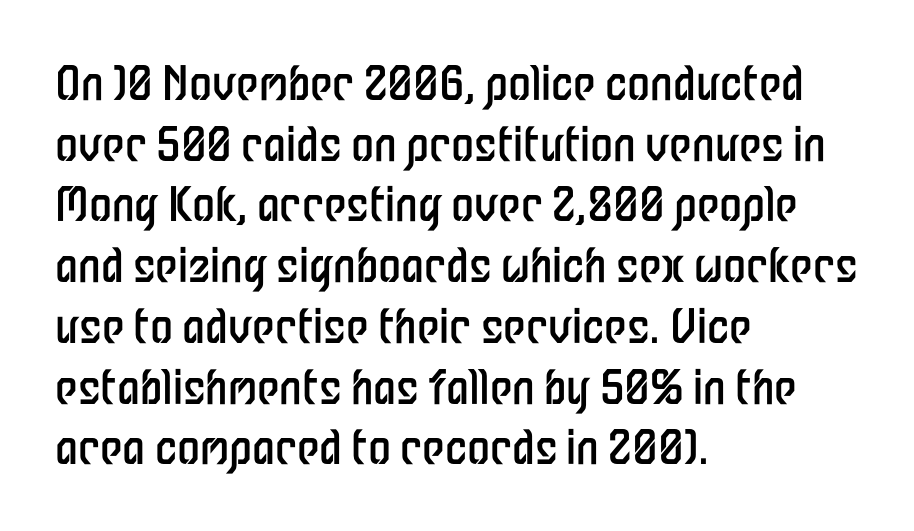
Q: Is the text bold? A: No.
Q: Is the text italic (slanted)? A: No, it is upright.
Q: Is the typeface a serif or a sans-serif typeface? A: Sans-serif.
Q: Is the text underlined? A: No.
Q: How is the paragraph aligned? A: Left-aligned.
Q: Is the spacing between letters normal or unusually wide? A: Normal.
Q: Is the spacing between lines tight, normal or loose? A: Normal.
Q: Width (condensed, normal, or wide)? A: Condensed.
Q: Stroke contrast? A: Low.
Q: x-height? A: Medium.
Q: Monospaced? A: No.
